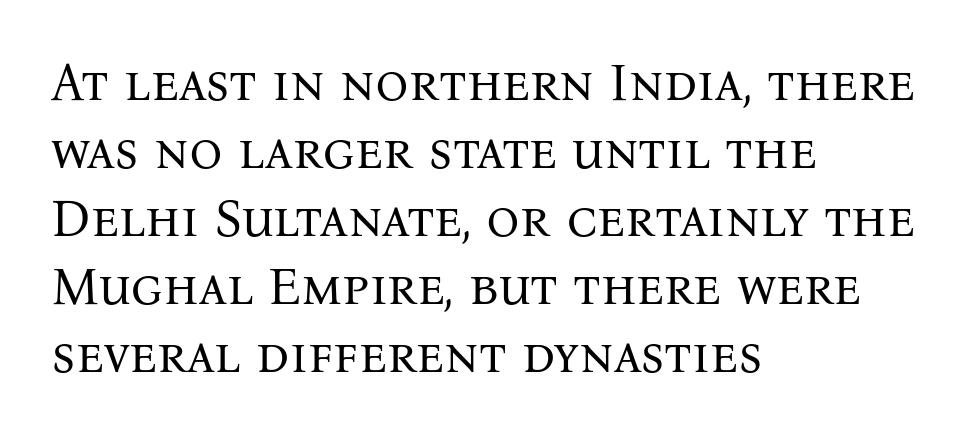
Q: Is the text bold? A: No.
Q: Is the text italic (slanted)? A: No, it is upright.
Q: Is the typeface a serif or a sans-serif typeface? A: Serif.
Q: Is the text underlined? A: No.
Q: How is the paragraph aligned? A: Left-aligned.
Q: Is the spacing between letters normal or unusually wide? A: Normal.
Q: Is the spacing between lines tight, normal or loose? A: Normal.
Q: Width (condensed, normal, or wide)? A: Normal.
Q: Stroke contrast? A: Medium.
Q: x-height? A: Medium.
Q: Monospaced? A: No.
